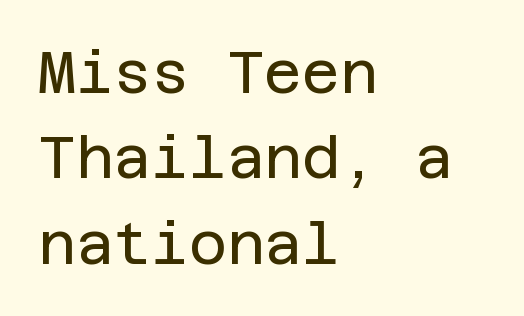
The image shows 58 px regular-weight sans-serif type, upright; set left-aligned, normal line spacing (1.47x), normal letter spacing, not underlined; low stroke contrast and a large x-height.
